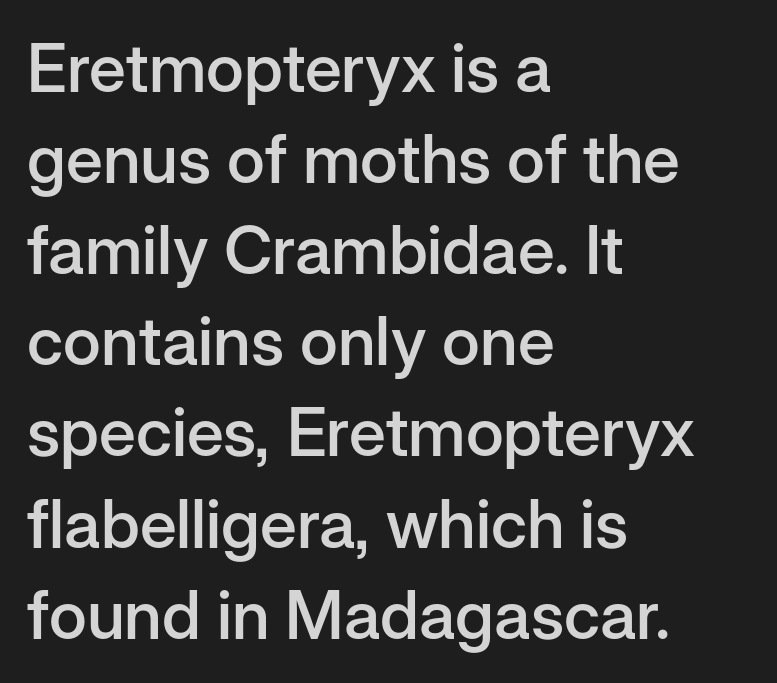
If you drew a ruler down the left edge, every line would touch it. The axis of the letterforms is exactly vertical. You can tell from the bare stems that sans-serif type was used. Students, observe: this is what conventionally led text looks like. The rendering keeps characters at their native spacing. The letters advance in unequal steps, a hallmark of proportional type.
